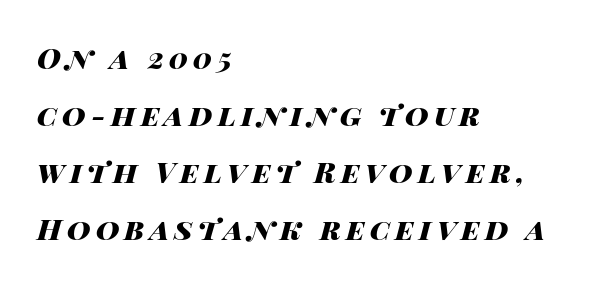
Proportional: the letters do not fall into vertical columns. Rows of type keep a wide berth in the vertical direction. I'd describe the lettering as bold — thick and assertive. A classic flush-left, rag-right setting is used for this passage. There's an unmistakable incline to the writing here. Descender tails drop into unmarked territory.
